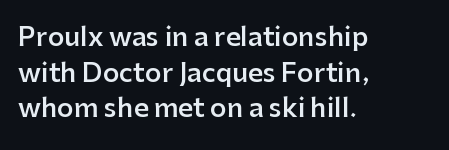
{"italic": "no", "bold": "semi", "underline": "no", "align": "left", "line_spacing": "normal", "line_spacing_ratio": 1.37, "letter_spacing": "normal", "letter_spacing_em": 0.0, "glyph_px": 26}
